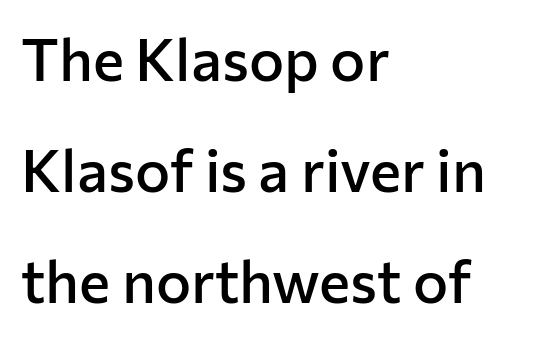
Q: Is the text bold? A: Semi-bold.
Q: Is the text italic (slanted)? A: No, it is upright.
Q: Is the typeface a serif or a sans-serif typeface? A: Sans-serif.
Q: Is the text underlined? A: No.
Q: How is the paragraph aligned? A: Left-aligned.
Q: Is the spacing between letters normal or unusually wide? A: Normal.
Q: Width (condensed, normal, or wide)? A: Normal.
Q: Stroke contrast? A: Low.
Q: x-height? A: Medium.
Q: Monospaced? A: No.
